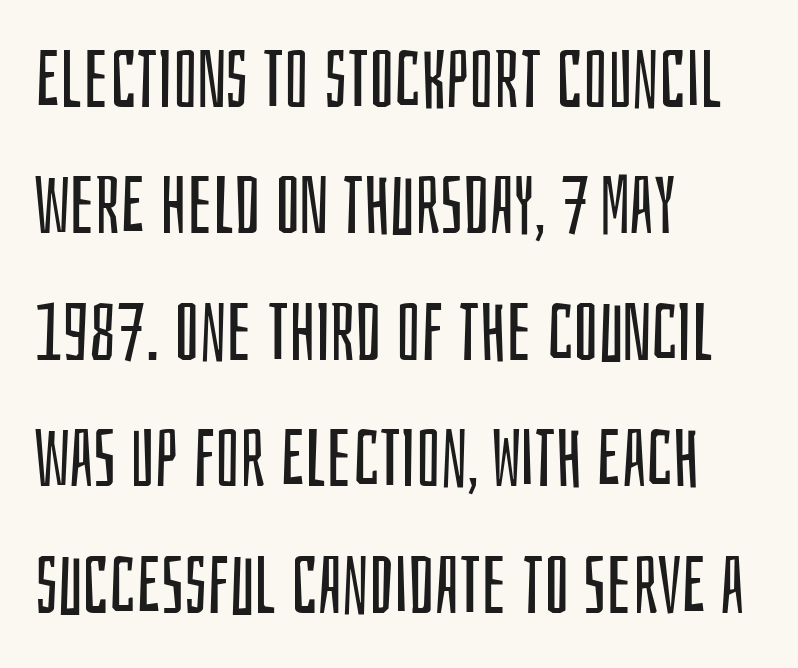
The image shows 80 px regular-weight, condensed sans-serif type, upright; set left-aligned, normal line spacing (1.58x), normal letter spacing, not underlined; low stroke contrast and a large x-height.
